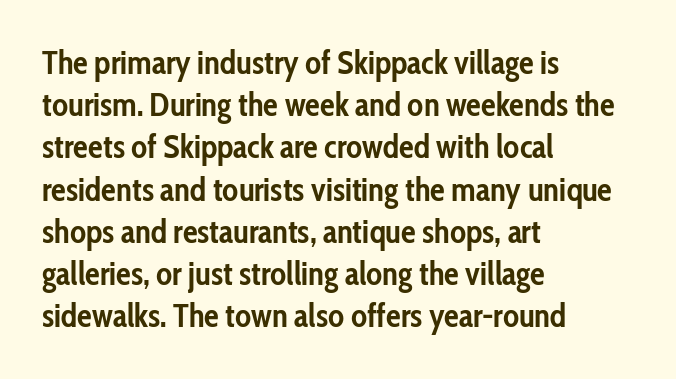
{"serif": "no", "italic": "no", "bold": "yes", "weight": "semibold", "width": "condensed", "stroke_contrast": "low", "x_height": "medium", "monospaced": "no", "underline": "no", "align": "left", "line_spacing": "normal", "line_spacing_ratio": 1.28, "letter_spacing": "normal", "letter_spacing_em": 0.0, "glyph_px": 33}
